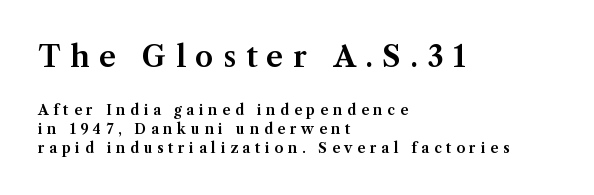
{"serif": "yes", "italic": "no", "width": "normal", "stroke_contrast": "medium", "x_height": "medium", "monospaced": "no", "underline": "no", "align": "left", "line_spacing": "normal", "line_spacing_ratio": 1.36, "letter_spacing": "wide", "letter_spacing_em": 0.33, "larger_block": "first", "size_ratio": 2.07, "glyph_px": 29}
